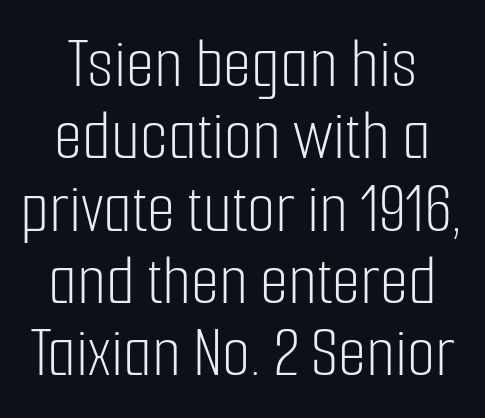
{"serif": "no", "italic": "no", "bold": "no", "weight": "light", "width": "condensed", "stroke_contrast": "low", "x_height": "medium", "monospaced": "no", "underline": "no", "align": "center", "line_spacing": "tight", "line_spacing_ratio": 0.99, "letter_spacing": "normal", "letter_spacing_em": 0.0, "glyph_px": 73}
